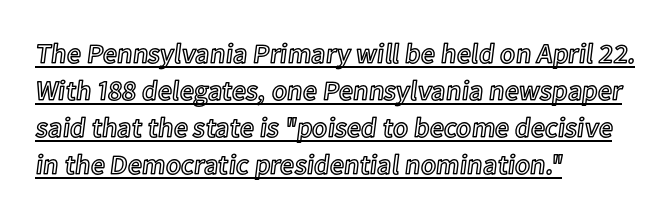
{"width": "normal", "x_height": "medium", "monospaced": "no", "underline": "yes", "align": "left", "line_spacing": "normal", "line_spacing_ratio": 1.32, "letter_spacing": "normal", "letter_spacing_em": 0.0, "glyph_px": 28}
